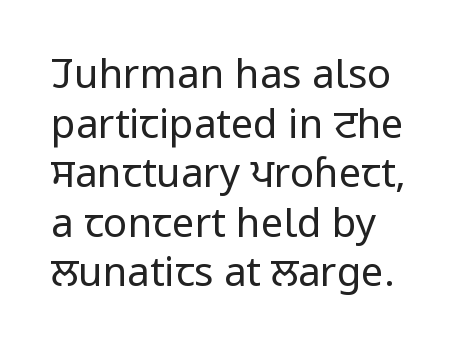
A sans-serif font was chosen for this passage. The gap between lines stays unmarked. Posture: upright roman. The passage shown has conventional tracking throughout.
